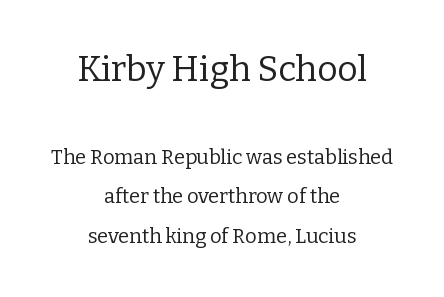
Q: Is the text bold? A: No.
Q: Is the text italic (slanted)? A: No, it is upright.
Q: Is the typeface a serif or a sans-serif typeface? A: Serif.
Q: Is the text underlined? A: No.
Q: How is the paragraph aligned? A: Centered.
Q: Is the spacing between letters normal or unusually wide? A: Normal.
Q: Is the spacing between lines tight, normal or loose? A: Loose.
Q: Which block of text is set in a larger size, the first (top) or the second (bottom)? A: The first (top) one.
Q: Width (condensed, normal, or wide)? A: Normal.
Q: Stroke contrast? A: Low.
Q: x-height? A: Medium.
Q: Monospaced? A: No.
